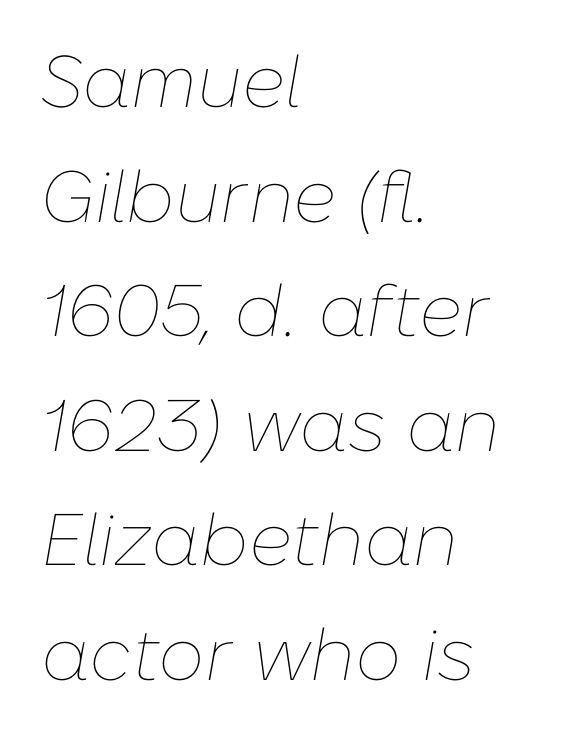
{"italic": "yes", "lean": "right", "slant_degrees": 10, "bold": "no", "weight": "thin", "width": "normal", "stroke_contrast": "low", "x_height": "medium", "monospaced": "no", "underline": "no", "align": "left", "line_spacing": "normal", "line_spacing_ratio": 1.57, "letter_spacing": "normal", "letter_spacing_em": 0.0, "glyph_px": 73}
